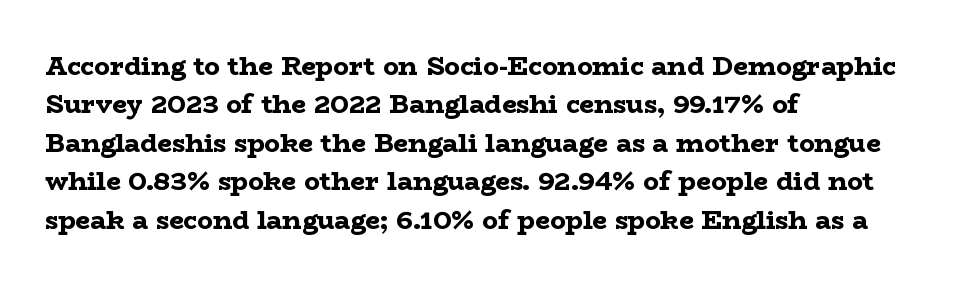
The image shows 26 px bold type, upright; set left-aligned, normal line spacing (1.48x), normal letter spacing, not underlined.
